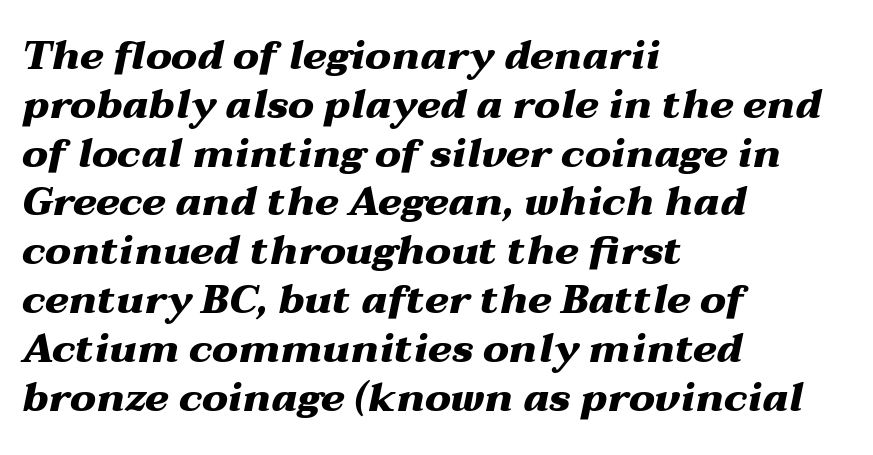
Q: Is the text bold? A: Yes.
Q: Is the text italic (slanted)? A: Yes, it leans right by about 12 degrees.
Q: Is the text underlined? A: No.
Q: How is the paragraph aligned? A: Left-aligned.
Q: Is the spacing between letters normal or unusually wide? A: Normal.
Q: Width (condensed, normal, or wide)? A: Wide.
Q: Stroke contrast? A: Medium.
Q: x-height? A: Medium.
Q: Monospaced? A: No.
